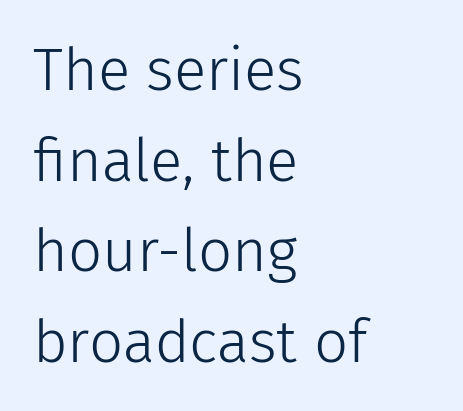
Every stem runs plumb, perpendicular to the baseline. Which margin do the lines hug? The left one — the right edge is uneven. A typesetter would call this leading conventional body-copy spacing. The type family on display is of the sans-serif kind.
